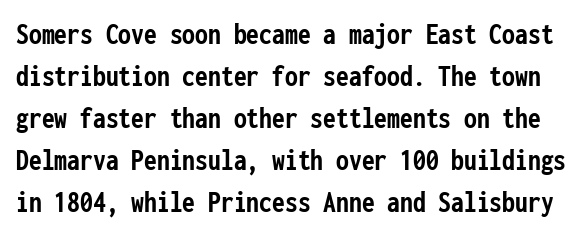
A typesetter would call this monospace, since all characters share one set width. Unlike a traditional serif, this face leaves its strokes unadorned. Students, note that the glyphs here touch the page at normal intervals. The designer left line spacing at the default. What weight is shown? A full bold with thick strokes. Descenders are the only things crossing below the line.
